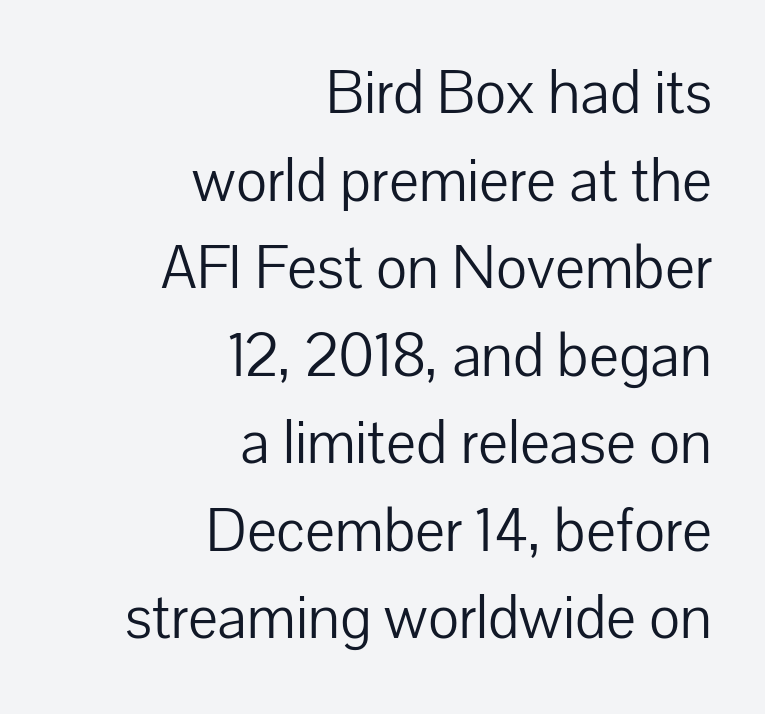
The image shows 63 px light sans-serif type, upright; set right-aligned, normal line spacing (1.39x), normal letter spacing, not underlined; low stroke contrast and a medium x-height.
